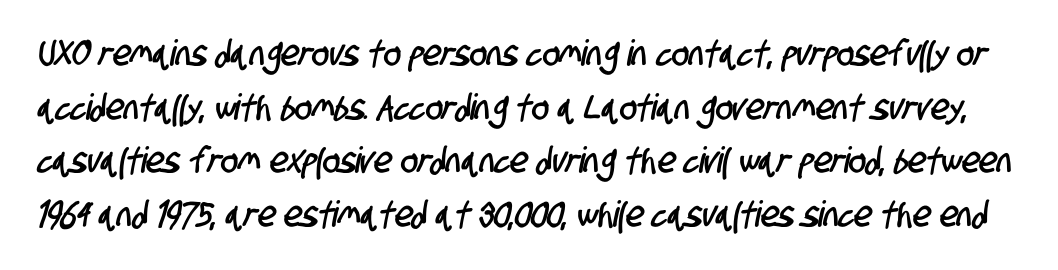
Leading: standard. Underlining? Definitely not there. The tracking reads as untouched default to a designer's eye. Each letter keeps its own natural width here, so spacing adapts to shape. The letters carry no serifs — their stems end cleanly without finishing strokes.
